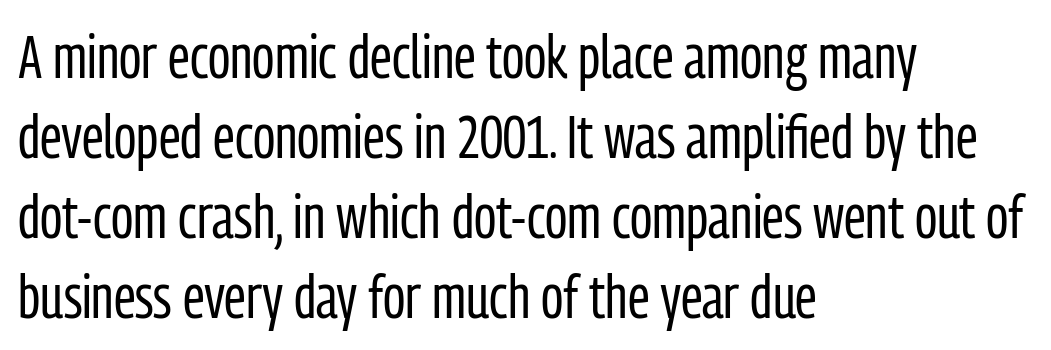
Q: Is the text bold? A: No.
Q: Is the text italic (slanted)? A: No, it is upright.
Q: Is the typeface a serif or a sans-serif typeface? A: Sans-serif.
Q: Is the text underlined? A: No.
Q: How is the paragraph aligned? A: Left-aligned.
Q: Is the spacing between letters normal or unusually wide? A: Normal.
Q: Is the spacing between lines tight, normal or loose? A: Normal.
Q: Width (condensed, normal, or wide)? A: Condensed.
Q: Stroke contrast? A: Low.
Q: x-height? A: Medium.
Q: Monospaced? A: No.
